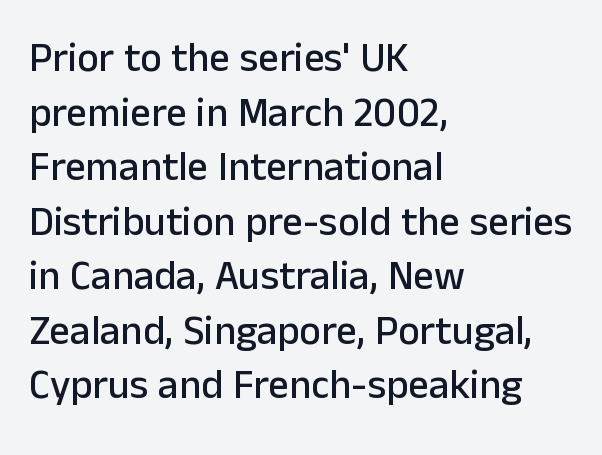
{"serif": "no", "italic": "no", "width": "normal", "stroke_contrast": "low", "x_height": "medium", "monospaced": "no", "underline": "no", "align": "left", "line_spacing": "normal", "line_spacing_ratio": 1.33, "letter_spacing": "normal", "letter_spacing_em": 0.0, "glyph_px": 41}
